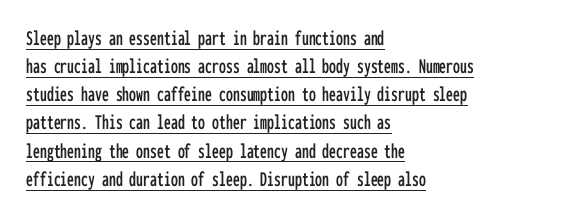
{"italic": "no", "underline": "yes", "align": "left", "line_spacing": "normal", "line_spacing_ratio": 1.28, "letter_spacing": "normal", "letter_spacing_em": 0.0, "glyph_px": 22}
